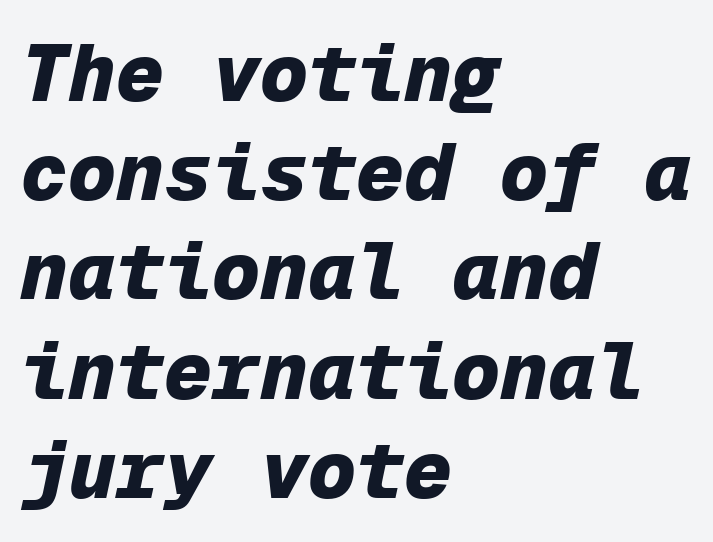
Q: Is the text bold? A: Yes.
Q: Is the text italic (slanted)? A: Yes, it leans right by about 12 degrees.
Q: Is the text underlined? A: No.
Q: How is the paragraph aligned? A: Left-aligned.
Q: Is the spacing between letters normal or unusually wide? A: Normal.
Q: Width (condensed, normal, or wide)? A: Normal.
Q: Stroke contrast? A: Low.
Q: x-height? A: Medium.
Q: Monospaced? A: Yes.
